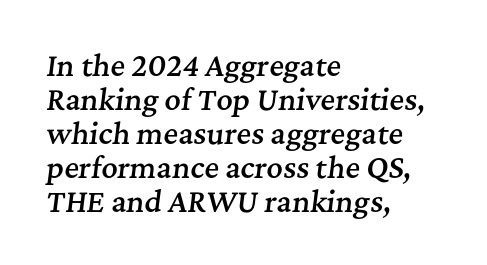
Q: Is the text bold? A: Semi-bold.
Q: Is the text italic (slanted)? A: Yes, it leans right by about 7 degrees.
Q: Is the typeface a serif or a sans-serif typeface? A: Serif.
Q: Is the text underlined? A: No.
Q: How is the paragraph aligned? A: Left-aligned.
Q: Is the spacing between letters normal or unusually wide? A: Normal.
Q: Width (condensed, normal, or wide)? A: Normal.
Q: Stroke contrast? A: Medium.
Q: x-height? A: Medium.
Q: Monospaced? A: No.
